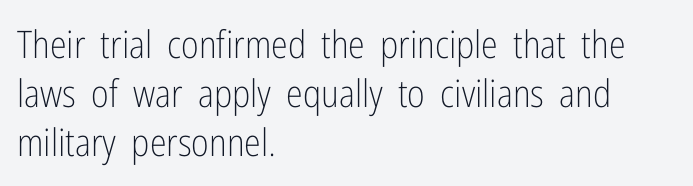
The image shows 38 px light, condensed sans-serif type, upright; set left-aligned, normal line spacing (1.29x), normal letter spacing, not underlined; low stroke contrast and a medium x-height.
